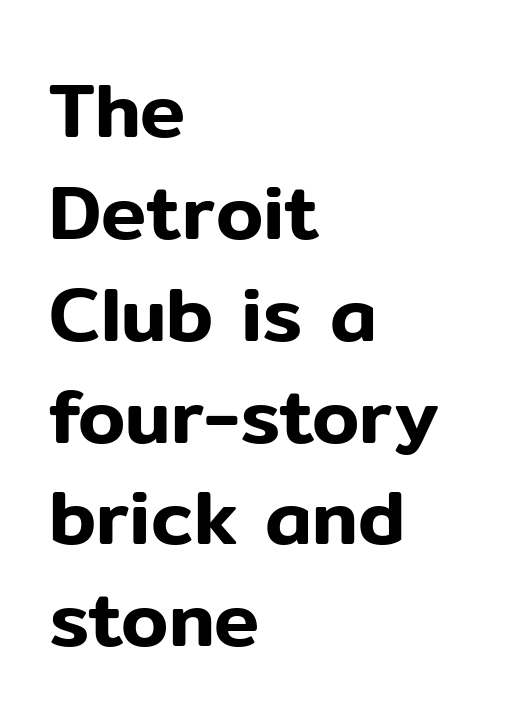
Q: Is the text italic (slanted)? A: No, it is upright.
Q: Is the typeface a serif or a sans-serif typeface? A: Sans-serif.
Q: Is the text underlined? A: No.
Q: How is the paragraph aligned? A: Left-aligned.
Q: Is the spacing between letters normal or unusually wide? A: Normal.
Q: Is the spacing between lines tight, normal or loose? A: Normal.
Q: Width (condensed, normal, or wide)? A: Normal.
Q: Stroke contrast? A: Low.
Q: x-height? A: Medium.
Q: Monospaced? A: No.
